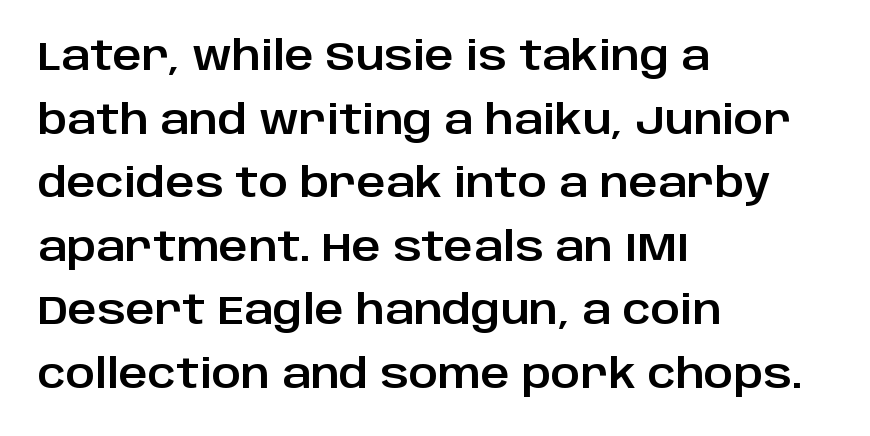
Q: Is the text italic (slanted)? A: No, it is upright.
Q: Is the typeface a serif or a sans-serif typeface? A: Sans-serif.
Q: Is the text underlined? A: No.
Q: How is the paragraph aligned? A: Left-aligned.
Q: Is the spacing between letters normal or unusually wide? A: Normal.
Q: Is the spacing between lines tight, normal or loose? A: Normal.
Q: Width (condensed, normal, or wide)? A: Normal.
Q: Stroke contrast? A: Low.
Q: x-height? A: Large.
Q: Monospaced? A: No.
